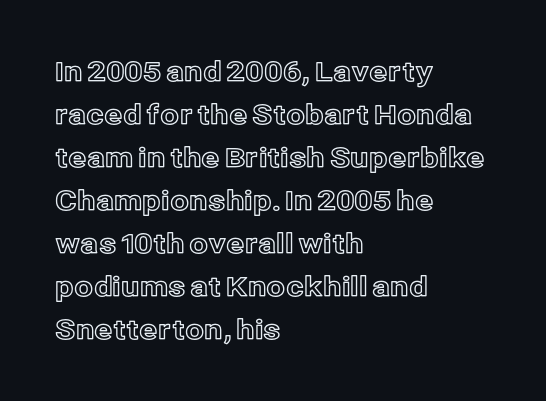
{"italic": "no", "underline": "no", "align": "left", "line_spacing": "normal", "line_spacing_ratio": 1.59, "letter_spacing": "normal", "letter_spacing_em": 0.0, "glyph_px": 27}
